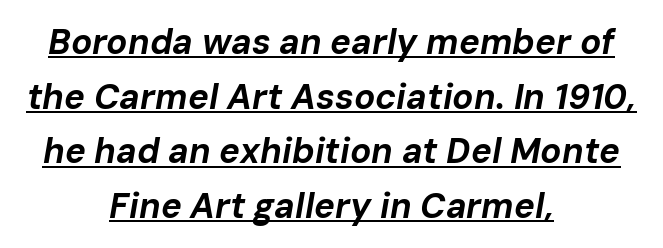
{"italic": "yes", "lean": "right", "slant_degrees": 10, "bold": "yes", "weight": "bold", "width": "normal", "stroke_contrast": "low", "x_height": "medium", "monospaced": "no", "underline": "yes", "align": "center", "line_spacing": "normal", "line_spacing_ratio": 1.56, "letter_spacing": "normal", "letter_spacing_em": 0.0, "glyph_px": 35}
